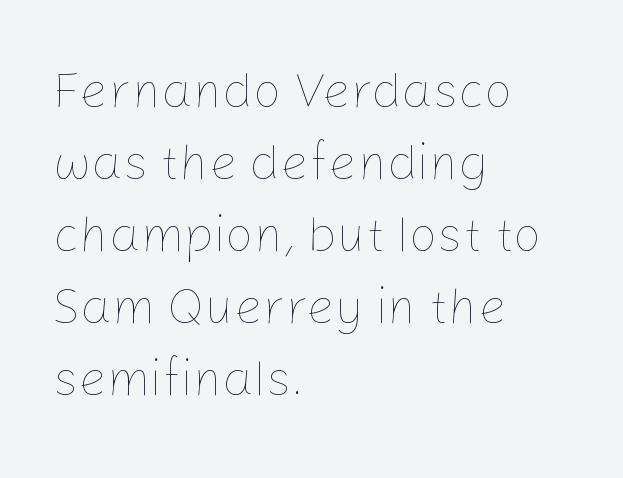
Look at the tracking — it's just the regular setting, nothing added. Notice how the stems are strictly vertical — no italics here. These lines stack with their left ends in a neat column. This block has exactly the height ordinary leading produces.
